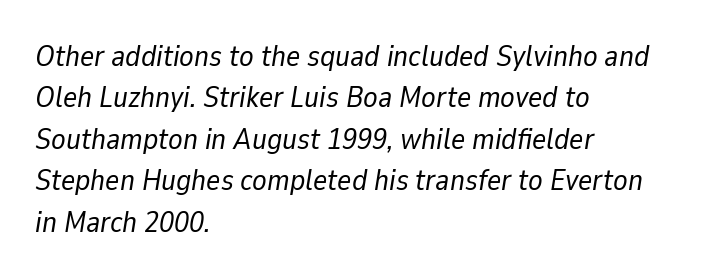
{"italic": "yes", "lean": "right", "slant_degrees": 9, "bold": "no", "weight": "regular", "width": "normal", "stroke_contrast": "low", "x_height": "medium", "monospaced": "no", "underline": "no", "align": "left", "line_spacing": "normal", "line_spacing_ratio": 1.38, "letter_spacing": "normal", "letter_spacing_em": 0.0, "glyph_px": 30}
